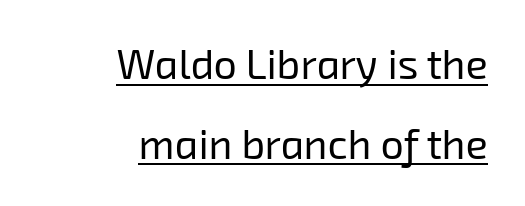
Q: Is the text bold? A: No.
Q: Is the typeface a serif or a sans-serif typeface? A: Sans-serif.
Q: Is the text underlined? A: Yes.
Q: How is the paragraph aligned? A: Right-aligned.
Q: Is the spacing between letters normal or unusually wide? A: Normal.
Q: Is the spacing between lines tight, normal or loose? A: Loose.
Q: Width (condensed, normal, or wide)? A: Normal.
Q: Stroke contrast? A: Low.
Q: x-height? A: Medium.
Q: Monospaced? A: No.
